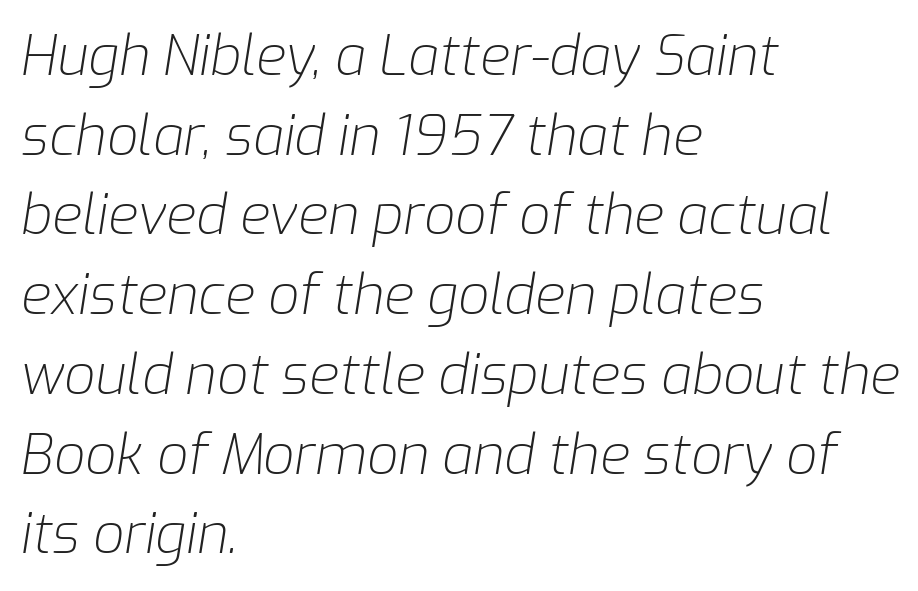
Check under the words: just untouched page. You could not count columns in this text — the font is proportionally spaced. Inter-character spacing is left at the font's built-in metrics. Which margin do the lines hug? The left one — the right edge is uneven.
